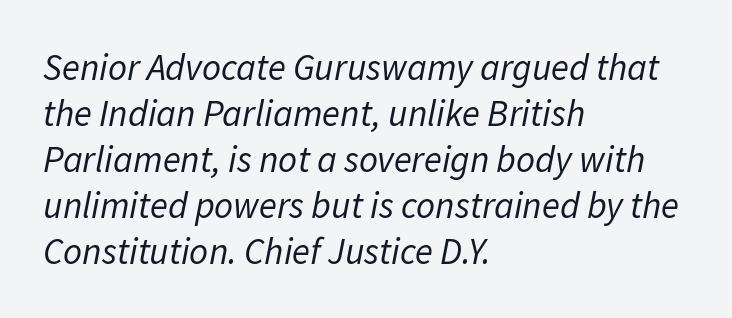
The image shows 37 px regular-weight type, italic (leaning right); set left-aligned, line spacing 1.24x, normal letter spacing, not underlined; low stroke contrast and a medium x-height.
